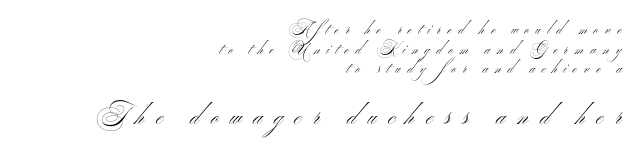
Think standard paragraph weight, or any step lighter than that. These lines have a slow, spaced-out rhythm from letter to letter. Nobody drew a line under any word here.
